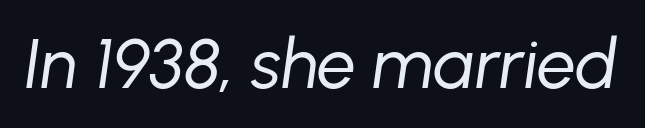
Unbolded letterforms with no extra heft. Default kerning and tracking; the words read as compact shapes. Here the designer chose a conventional face with non-uniform glyph widths. The passage shown is not underscored anywhere. Slanted lettering throughout.
